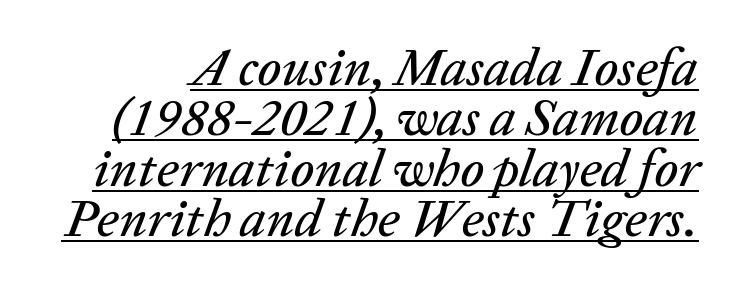
Q: Is the text italic (slanted)? A: Yes, it leans right by about 20 degrees.
Q: Is the text underlined? A: Yes.
Q: Is the spacing between letters normal or unusually wide? A: Normal.
Q: Is the spacing between lines tight, normal or loose? A: Tight.
Q: Width (condensed, normal, or wide)? A: Normal.
Q: Stroke contrast? A: Low.
Q: x-height? A: Medium.
Q: Monospaced? A: No.
